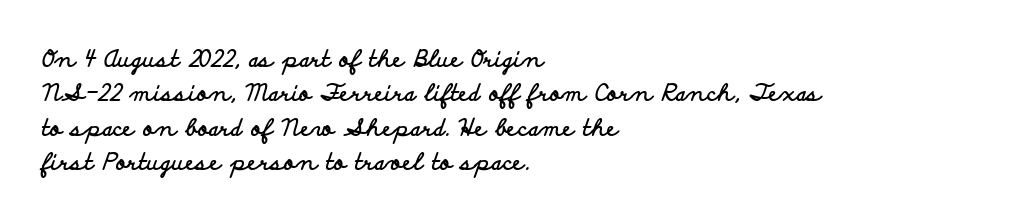
Q: Is the text bold? A: Yes.
Q: Is the text italic (slanted)? A: Yes.
Q: Is the text underlined? A: No.
Q: How is the paragraph aligned? A: Left-aligned.
Q: Is the spacing between letters normal or unusually wide? A: Normal.
Q: Is the spacing between lines tight, normal or loose? A: Normal.
